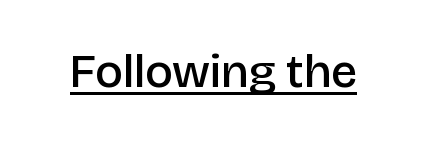
Think of a printed novel: that variable character pitch is what you see here. There is no visible air inserted between adjacent glyphs. Typographically, this falls in the sans-serif category. The type sits square on the baseline with zero lean. Notice how a bar underscores the lettering throughout. The face used here is a semibold: visibly heavier than regular, lighter than bold.
